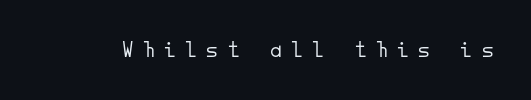
{"italic": "no", "bold": "no", "underline": "no", "letter_spacing": "wide", "letter_spacing_em": 0.42, "glyph_px": 23}
